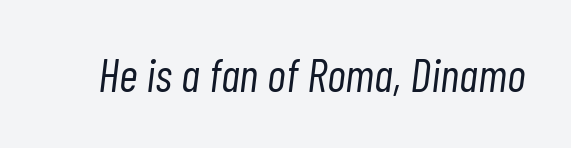
The image shows 46 px light, condensed type, italic (leaning right); set normal letter spacing, not underlined; low stroke contrast and a medium x-height.
